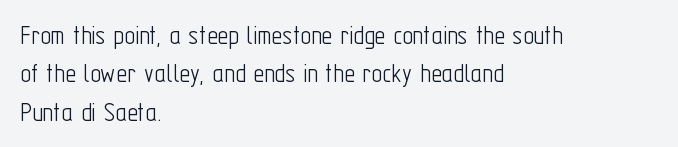
The typesetting does not lean heavy: it is not bold. Words float on clear page, feet unadorned. One-word summary of the alignment: left. Is there any slant? The stems are plumb.
